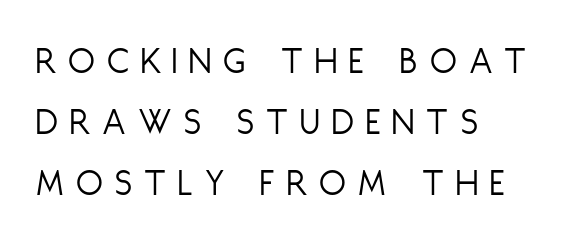
The strokes carry an ordinary text weight at most. The baseline area is clear. The text was rendered using a sans face with plain stroke endings. Upright lettering throughout. Inter-character spacing is expanded well beyond the font's built-in metrics. These lines stack with their left ends in a neat column.
